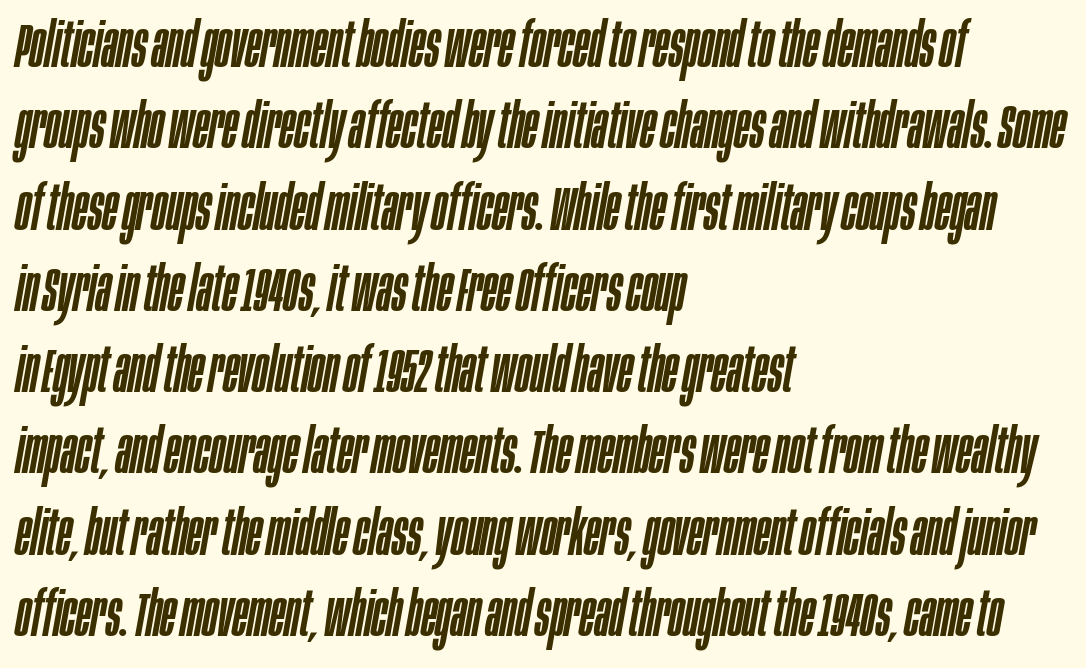
The image shows 63 px condensed type, italic (leaning right); set left-aligned, normal line spacing (1.29x), normal letter spacing, not underlined; low stroke contrast and a large x-height.
